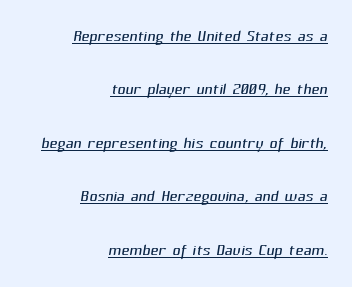
{"bold": "no", "underline": "yes", "align": "right", "line_spacing": "loose", "line_spacing_ratio": 2.43, "letter_spacing": "normal", "letter_spacing_em": 0.0, "glyph_px": 22}
